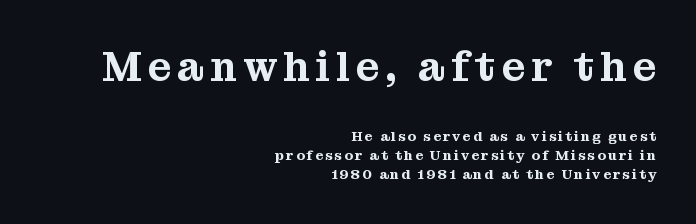
Posture: vertical. The face used here is seriffed, in the tradition of book romans. Where is the straight margin? On the right. The block sitting higher on the canvas is the one with enlarged characters. Reading down the column, the eye jumps a familiar distance to each next line. The face used here is proportionally spaced, like ordinary book or web type.
